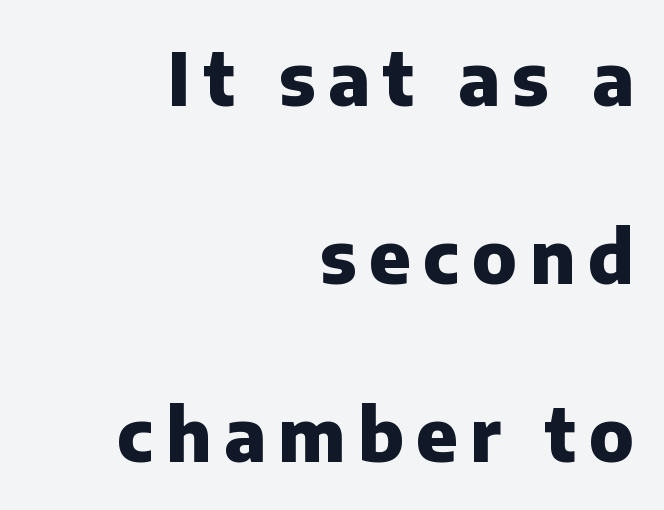
Honestly, there is no underline to notice here at all. Every stem runs plumb, perpendicular to the baseline. Notice how thick the strokes are: this is what a full bold looks like. The rag falls on the left side of this text block. Vertical spacing — loose.
